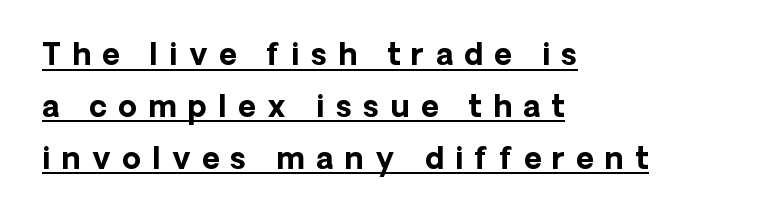
Q: Is the text bold? A: Yes.
Q: Is the text italic (slanted)? A: No, it is upright.
Q: Is the typeface a serif or a sans-serif typeface? A: Sans-serif.
Q: Is the text underlined? A: Yes.
Q: How is the paragraph aligned? A: Left-aligned.
Q: Is the spacing between letters normal or unusually wide? A: Unusually wide.
Q: Width (condensed, normal, or wide)? A: Normal.
Q: Stroke contrast? A: Low.
Q: x-height? A: Medium.
Q: Monospaced? A: No.
